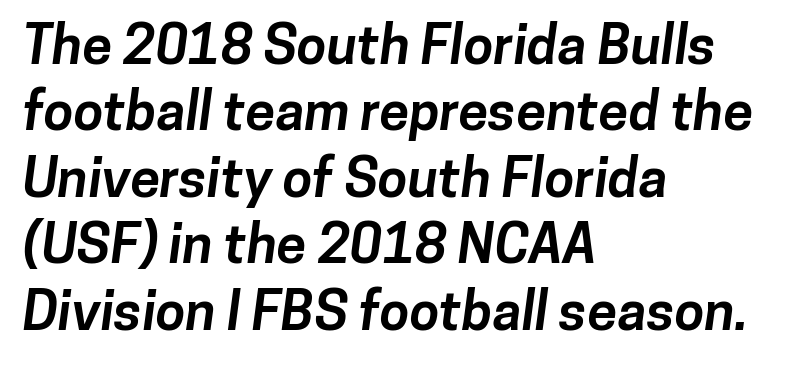
Type style note: lacks serifs. The face used here is proportionally spaced, like ordinary book or web type. Between one letter and the next there's only the usual sliver of space. Compared with a centered layout, this one pins lines to the left instead.
